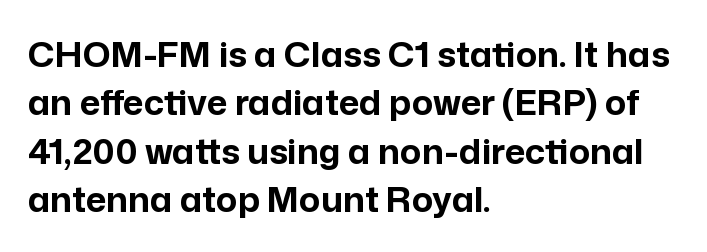
The image shows 35 px bold sans-serif type, upright; set left-aligned, normal line spacing (1.38x), normal letter spacing, not underlined; low stroke contrast and a medium x-height.
